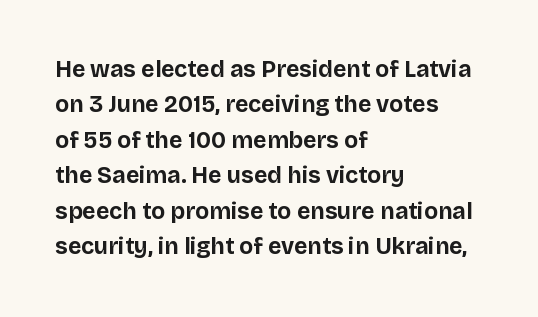
{"italic": "no", "bold": "yes", "underline": "no", "align": "left", "line_spacing": "normal", "line_spacing_ratio": 1.54, "letter_spacing": "normal", "letter_spacing_em": 0.0, "glyph_px": 23}
